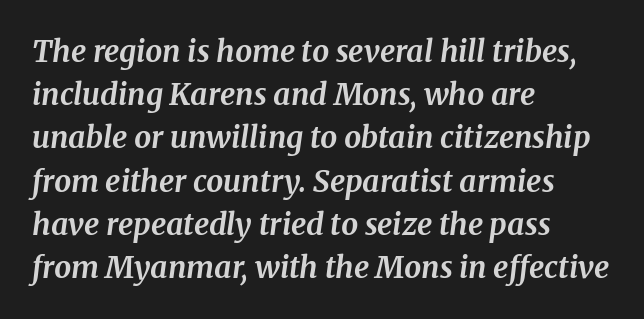
The image shows 30 px bold serif type, italic (leaning right); set left-aligned, normal line spacing (1.44x), normal letter spacing, not underlined; medium stroke contrast and a medium x-height.
